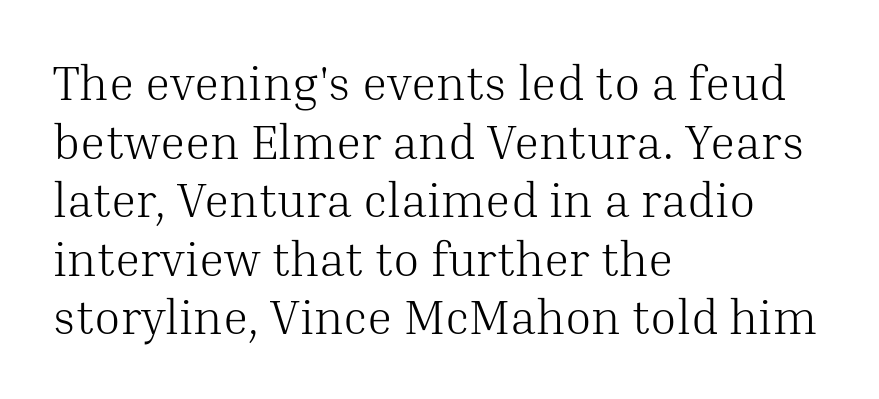
The image shows 48 px light serif type, upright; set left-aligned, line spacing 1.22x, normal letter spacing, not underlined; medium stroke contrast and a medium x-height.
